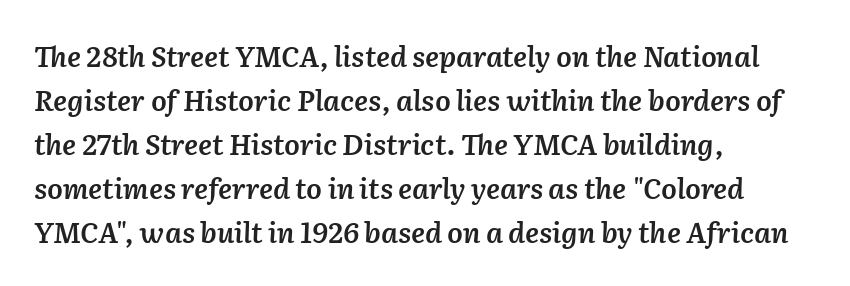
Q: Is the text bold? A: Semi-bold.
Q: Is the text italic (slanted)? A: Yes, it leans right by about 2 degrees.
Q: Is the text underlined? A: No.
Q: How is the paragraph aligned? A: Left-aligned.
Q: Is the spacing between letters normal or unusually wide? A: Normal.
Q: Is the spacing between lines tight, normal or loose? A: Normal.
Q: Width (condensed, normal, or wide)? A: Normal.
Q: Stroke contrast? A: Low.
Q: x-height? A: Medium.
Q: Monospaced? A: No.
